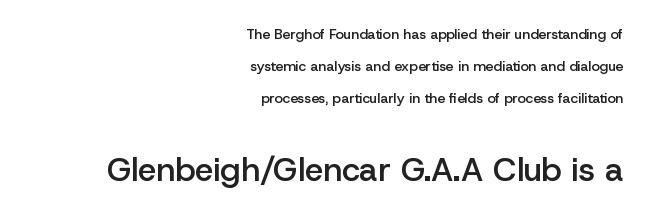
Q: Is the text bold? A: Semi-bold.
Q: Is the text italic (slanted)? A: No, it is upright.
Q: Is the typeface a serif or a sans-serif typeface? A: Sans-serif.
Q: Is the text underlined? A: No.
Q: How is the paragraph aligned? A: Right-aligned.
Q: Is the spacing between letters normal or unusually wide? A: Normal.
Q: Is the spacing between lines tight, normal or loose? A: Loose.
Q: Which block of text is set in a larger size, the first (top) or the second (bottom)? A: The second (bottom) one.
Q: Width (condensed, normal, or wide)? A: Normal.
Q: Stroke contrast? A: Low.
Q: x-height? A: Medium.
Q: Monospaced? A: No.
